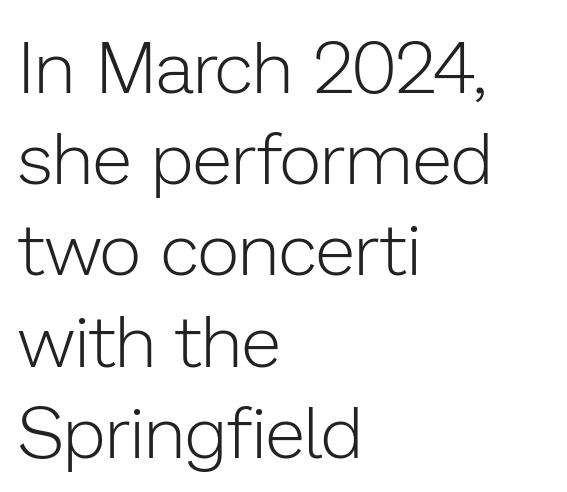
Q: Is the text bold? A: No.
Q: Is the text italic (slanted)? A: No, it is upright.
Q: Is the typeface a serif or a sans-serif typeface? A: Sans-serif.
Q: Is the text underlined? A: No.
Q: How is the paragraph aligned? A: Left-aligned.
Q: Is the spacing between letters normal or unusually wide? A: Normal.
Q: Is the spacing between lines tight, normal or loose? A: Normal.
Q: Width (condensed, normal, or wide)? A: Normal.
Q: Stroke contrast? A: Low.
Q: x-height? A: Medium.
Q: Monospaced? A: No.
